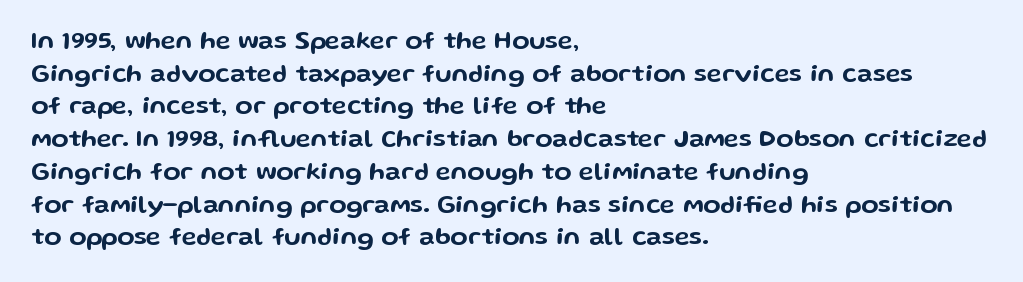
The tracking reads as untouched default to a designer's eye. Has an underline been added? It has not. Where is the straight margin? On the left. A typesetter would call this leading conventional body-copy spacing.
